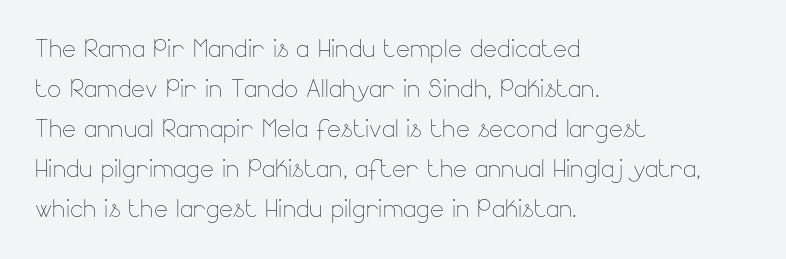
Spacing verdict: proportional, widths tailored to each character. The tracking reads as untouched default to a designer's eye. Does the copy run flush right? No — it runs flush left. Weight class: somewhere from thin through regular. You can tell it's not italic because the verticals are truly vertical. The strip under each line holds only bare page.
